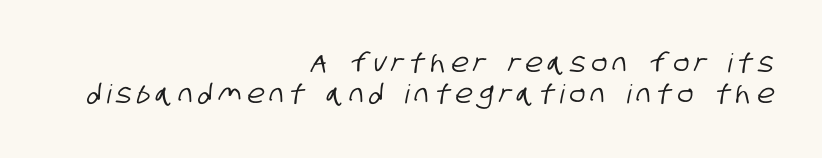
{"underline": "no", "align": "right", "line_spacing_ratio": 1.18, "letter_spacing": "wide", "letter_spacing_em": 0.22, "glyph_px": 26}
